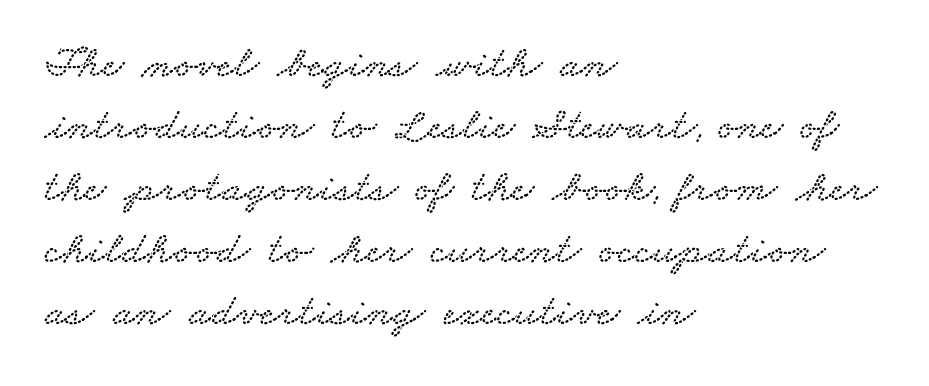
{"serif": "yes", "width": "wide", "stroke_contrast": "low", "x_height": "small", "monospaced": "no", "underline": "no", "align": "left", "line_spacing": "normal", "line_spacing_ratio": 1.35, "letter_spacing": "normal", "letter_spacing_em": 0.0, "glyph_px": 46}
